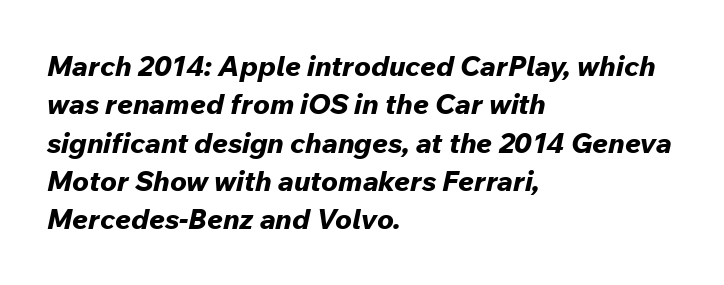
The image shows 28 px bold type, italic (leaning right); set left-aligned, normal line spacing (1.37x), normal letter spacing, not underlined; low stroke contrast and a medium x-height.
